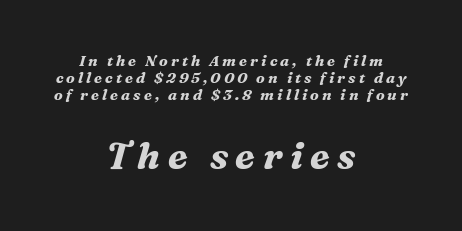
The image shows 37 px bold serif type, italic (leaning right); set centered, tight line spacing (1.15x), unusually wide letter spacing (+0.2 em), not underlined; the second (bottom) block is 2.47x larger; medium stroke contrast and a medium x-height.
